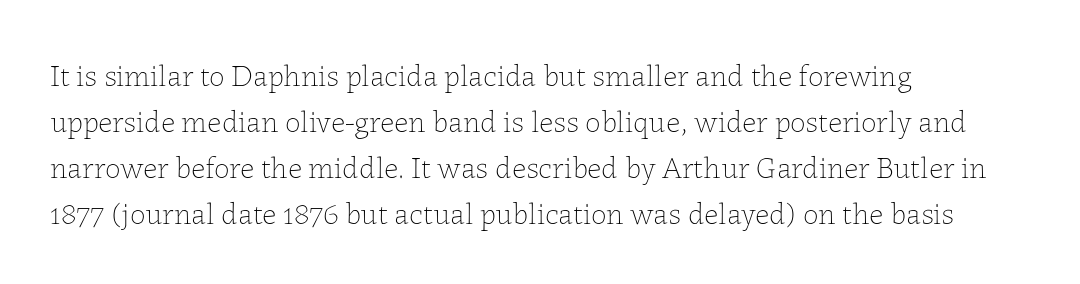
{"italic": "no", "bold": "no", "weight": "thin", "width": "normal", "stroke_contrast": "low", "x_height": "medium", "monospaced": "no", "underline": "no", "align": "left", "line_spacing": "normal", "line_spacing_ratio": 1.48, "letter_spacing": "normal", "letter_spacing_em": 0.0, "glyph_px": 31}
